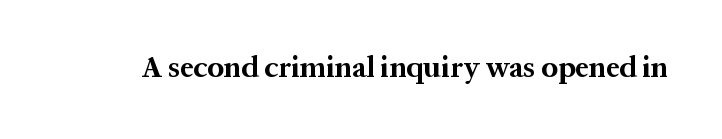
{"serif": "yes", "italic": "no", "bold": "yes", "weight": "bold", "width": "normal", "stroke_contrast": "medium", "x_height": "medium", "monospaced": "no", "underline": "no", "letter_spacing": "normal", "letter_spacing_em": 0.0, "glyph_px": 30}
